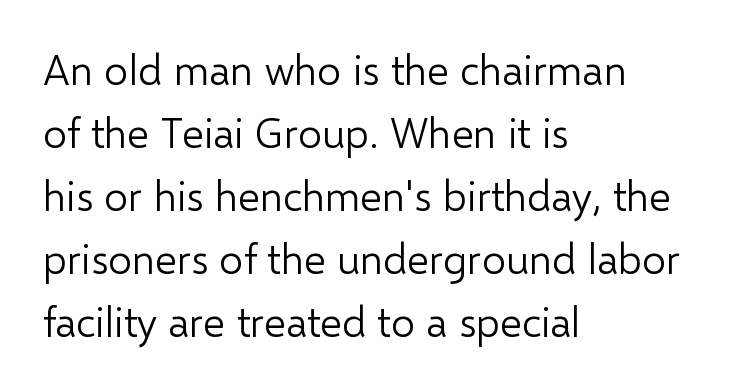
{"serif": "no", "italic": "no", "bold": "no", "weight": "light", "width": "normal", "stroke_contrast": "low", "x_height": "medium", "monospaced": "no", "underline": "no", "align": "left", "line_spacing": "normal", "line_spacing_ratio": 1.5, "letter_spacing": "normal", "letter_spacing_em": 0.0, "glyph_px": 42}
